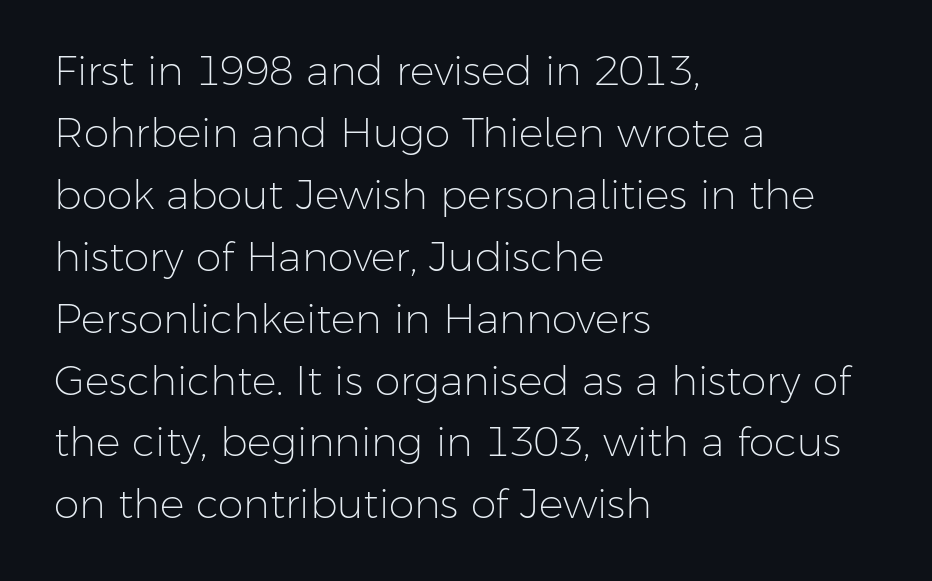
Q: Is the text bold? A: No.
Q: Is the text italic (slanted)? A: No, it is upright.
Q: Is the typeface a serif or a sans-serif typeface? A: Sans-serif.
Q: Is the text underlined? A: No.
Q: How is the paragraph aligned? A: Left-aligned.
Q: Is the spacing between letters normal or unusually wide? A: Normal.
Q: Is the spacing between lines tight, normal or loose? A: Normal.
Q: Width (condensed, normal, or wide)? A: Normal.
Q: Stroke contrast? A: Low.
Q: x-height? A: Medium.
Q: Monospaced? A: No.
